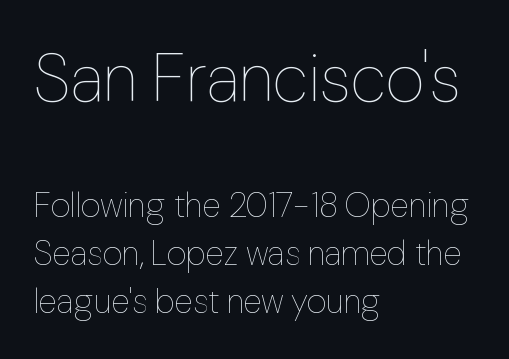
The image shows 67 px thin type, upright; set left-aligned, normal line spacing (1.42x), normal letter spacing, not underlined; the first (top) block is 1.97x larger; low stroke contrast and a medium x-height.
